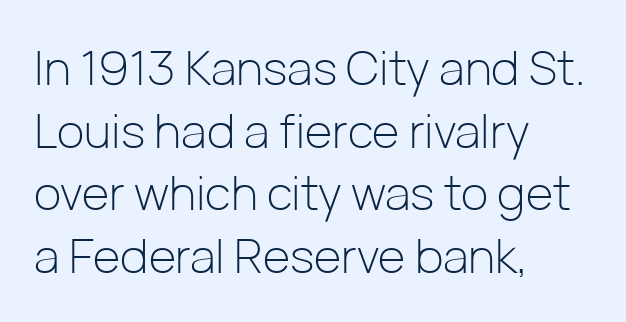
Q: Is the text bold? A: No.
Q: Is the text italic (slanted)? A: No, it is upright.
Q: Is the typeface a serif or a sans-serif typeface? A: Sans-serif.
Q: Is the text underlined? A: No.
Q: How is the paragraph aligned? A: Left-aligned.
Q: Is the spacing between letters normal or unusually wide? A: Normal.
Q: Is the spacing between lines tight, normal or loose? A: Normal.
Q: Width (condensed, normal, or wide)? A: Normal.
Q: Stroke contrast? A: Low.
Q: x-height? A: Medium.
Q: Monospaced? A: No.
